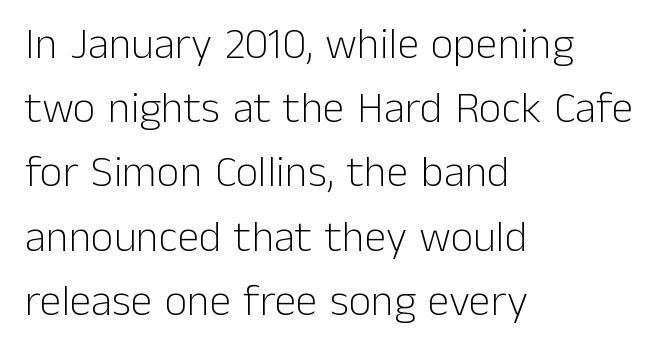
The rendering shows plain stroke endings on the letterforms — a sans-serif design. Character widths vary here, with narrow letters taking less room than wide ones. These lines keep a tight, regular rhythm from letter to letter. The font is comparable to plain body text, perhaps lighter.
